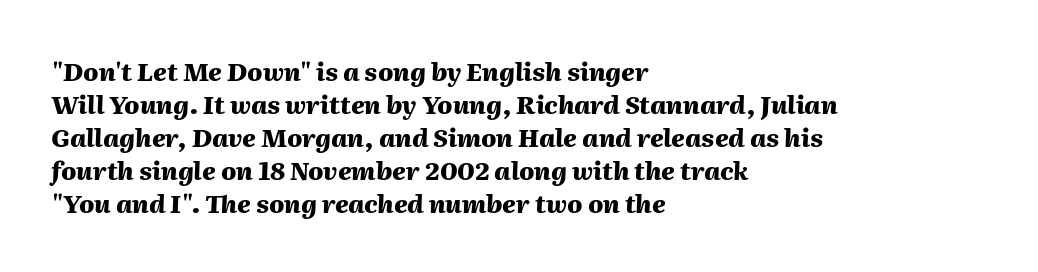
Evenly set lines give the paragraph a standard silhouette. Heavy, bold letterforms. Casual observation: everything's shoved over to the left. The rendering applies a slant to the glyphs. No word sits above an underline.
